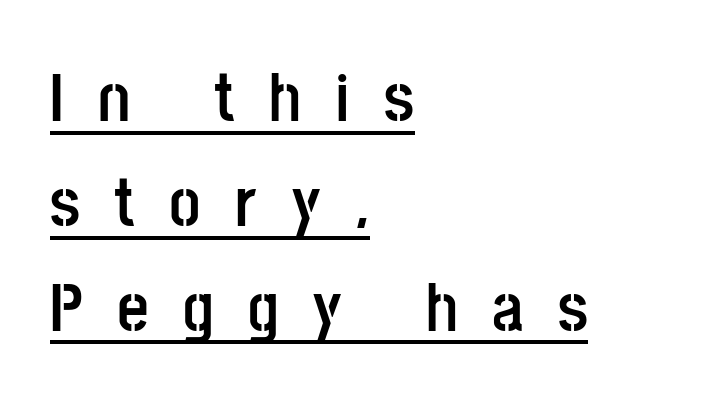
{"serif": "no", "italic": "no", "bold": "yes", "weight": "semibold", "width": "condensed", "stroke_contrast": "low", "x_height": "large", "monospaced": "no", "underline": "yes", "align": "left", "line_spacing": "normal", "line_spacing_ratio": 1.52, "letter_spacing": "wide", "letter_spacing_em": 0.5, "glyph_px": 69}
